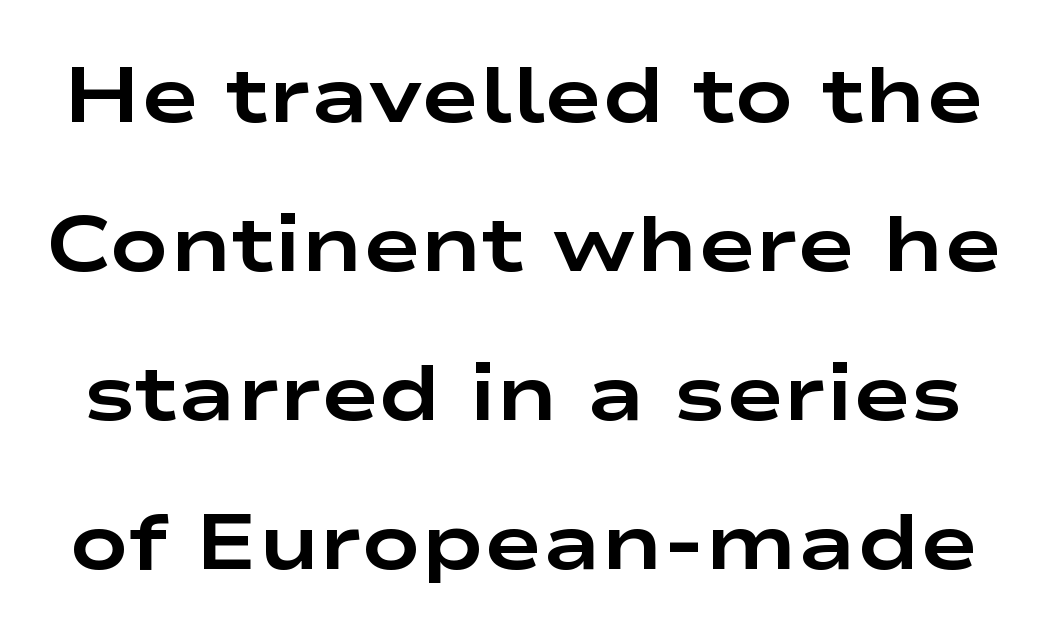
The type is set solid horizontally, with unmodified tracking. I'd call this a sans setting — the letters go barefoot. A great deal of white space separates one row of letters from the next. The face used here is proportionally spaced, like ordinary book or web type. The sample has been set heavy, in full bold.
